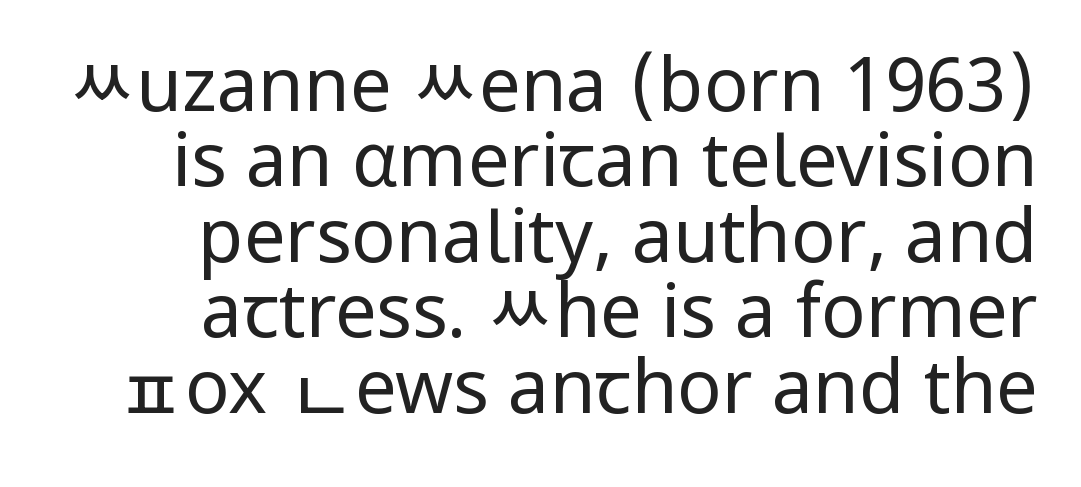
Reading down the column, the eye jumps only a short way to each next line. The passage shown is typed in a proportional face where columns would drift. These lines were composed using upright roman letters. I'd call this a sans setting — the letters go barefoot.
